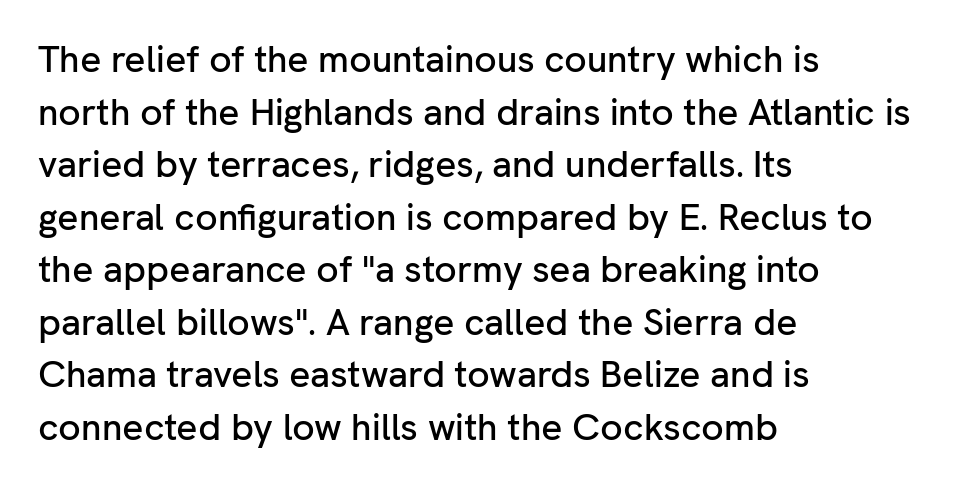
Q: Is the text italic (slanted)? A: No, it is upright.
Q: Is the typeface a serif or a sans-serif typeface? A: Sans-serif.
Q: Is the text underlined? A: No.
Q: How is the paragraph aligned? A: Left-aligned.
Q: Is the spacing between letters normal or unusually wide? A: Normal.
Q: Is the spacing between lines tight, normal or loose? A: Normal.
Q: Width (condensed, normal, or wide)? A: Normal.
Q: Stroke contrast? A: Low.
Q: x-height? A: Medium.
Q: Monospaced? A: No.
